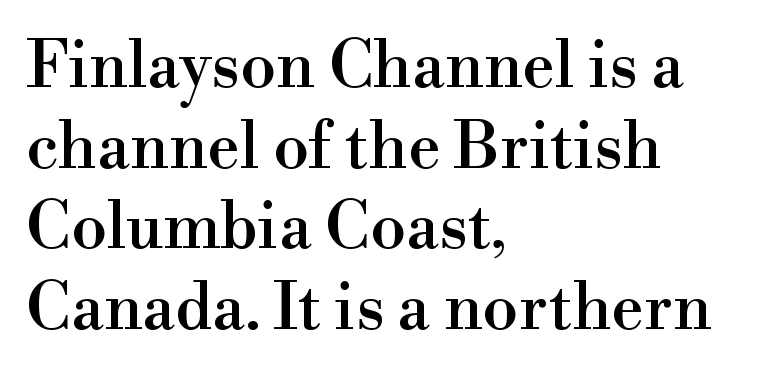
The image shows 65 px serif type, upright; set left-aligned, line spacing 1.24x, normal letter spacing, not underlined; a small x-height.
